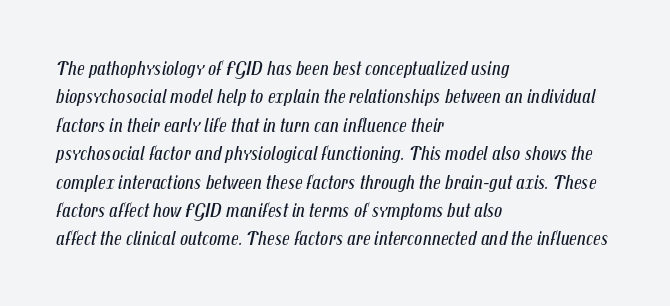
Q: Is the text bold? A: No.
Q: Is the text italic (slanted)? A: Yes, it leans right by about 12 degrees.
Q: Is the text underlined? A: No.
Q: How is the paragraph aligned? A: Left-aligned.
Q: Is the spacing between letters normal or unusually wide? A: Normal.
Q: Is the spacing between lines tight, normal or loose? A: Normal.
